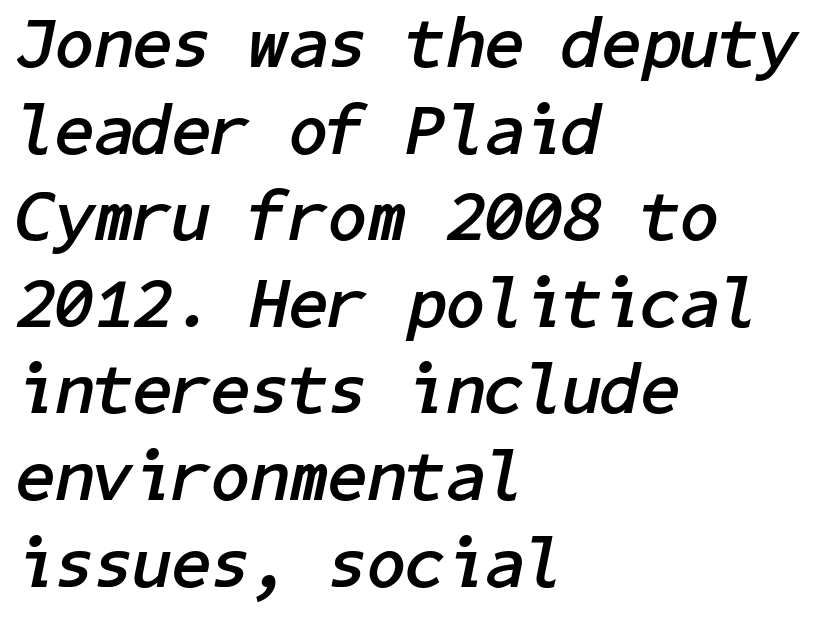
Heavy-handed strokes throughout: this text is bold. Reading down the block, your eye returns to a fixed left position each line. Observe the ordinary spacing: letters are neighbours, not strangers. Posture: slanted.
